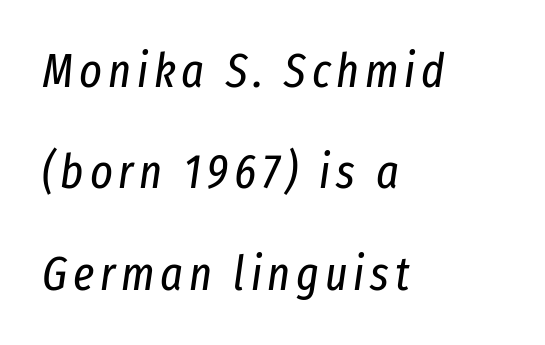
The passage shown is not bold in any degree. There's an unmistakable incline to the writing here. The rendering anchors every line to the left-hand side. Varying glyph widths throughout — classic text-font behaviour. The leading is generous, giving the passage an open texture.
